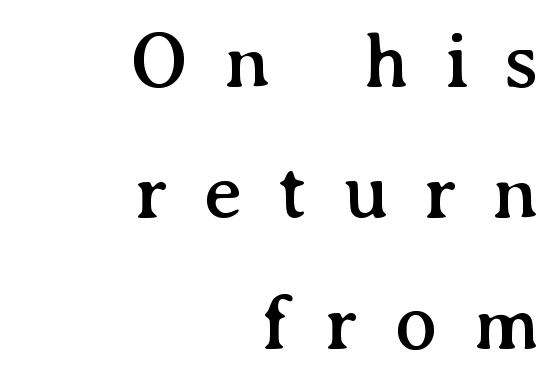
{"serif": "yes", "italic": "no", "width": "normal", "stroke_contrast": "medium", "x_height": "medium", "monospaced": "no", "underline": "no", "align": "right", "line_spacing": "normal", "line_spacing_ratio": 1.64, "letter_spacing": "wide", "letter_spacing_em": 0.44, "glyph_px": 80}
